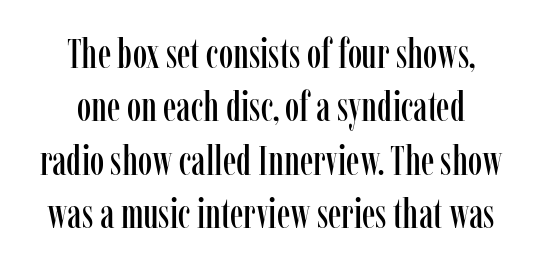
Q: Is the text italic (slanted)? A: No, it is upright.
Q: Is the typeface a serif or a sans-serif typeface? A: Serif.
Q: Is the text underlined? A: No.
Q: How is the paragraph aligned? A: Centered.
Q: Is the spacing between letters normal or unusually wide? A: Normal.
Q: Is the spacing between lines tight, normal or loose? A: Normal.
Q: Width (condensed, normal, or wide)? A: Condensed.
Q: Stroke contrast? A: Low.
Q: x-height? A: Medium.
Q: Monospaced? A: No.
